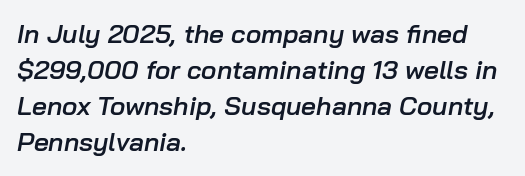
The image shows 26 px text type, italic (leaning right); set left-aligned, normal line spacing (1.39x), normal letter spacing, not underlined.
